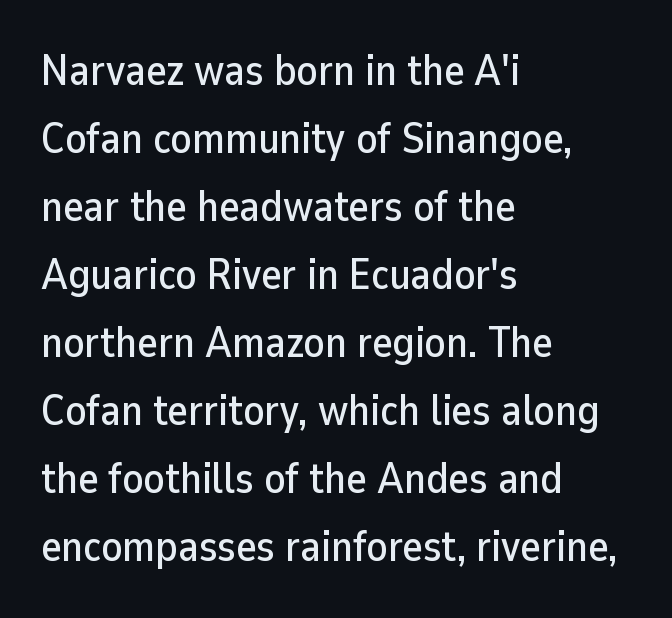
The image shows 43 px sans-serif type, upright; set left-aligned, normal line spacing (1.58x), normal letter spacing, not underlined; low stroke contrast and a medium x-height.
